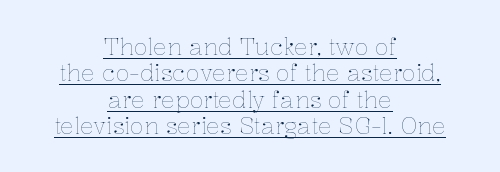
Caption: multi-line text, centered on the measure. The letterforms sit shoulder to shoulder at normal distance. The specimen reads as upright at a glance. A quiet, ordinary-to-light weight characterises the typeface. This is underlined copy, the kind a proofreader might mark for attention. The designer dialed line spacing down below the default.
